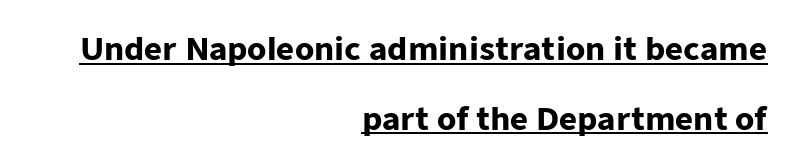
The image shows 31 px heavy sans-serif type, upright; set right-aligned, loose line spacing (2.25x), normal letter spacing, underlined; low stroke contrast and a medium x-height.
